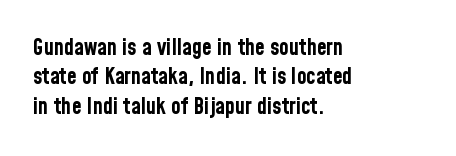
The image shows 22 px bold type, upright; set left-aligned, normal line spacing (1.34x), normal letter spacing, not underlined.
